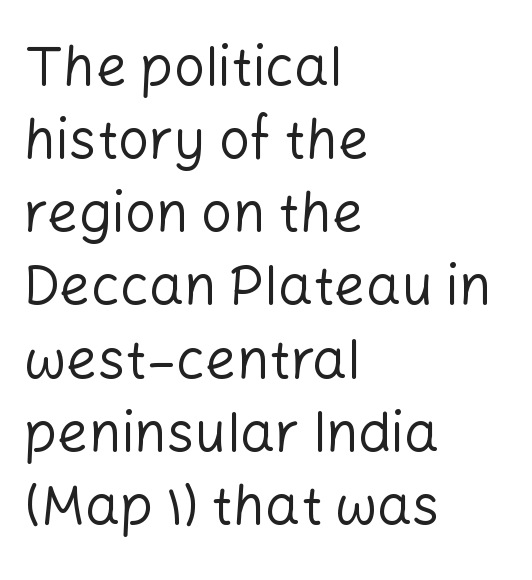
Q: Is the text bold? A: No.
Q: Is the text italic (slanted)? A: No, it is upright.
Q: Is the typeface a serif or a sans-serif typeface? A: Sans-serif.
Q: Is the text underlined? A: No.
Q: How is the paragraph aligned? A: Left-aligned.
Q: Is the spacing between letters normal or unusually wide? A: Normal.
Q: Is the spacing between lines tight, normal or loose? A: Normal.
Q: Width (condensed, normal, or wide)? A: Normal.
Q: Stroke contrast? A: Low.
Q: x-height? A: Medium.
Q: Monospaced? A: No.
